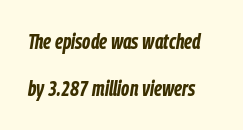
Q: Is the text bold? A: Yes.
Q: Is the text italic (slanted)? A: Yes, it leans right by about 9 degrees.
Q: Is the text underlined? A: No.
Q: How is the paragraph aligned? A: Left-aligned.
Q: Is the spacing between letters normal or unusually wide? A: Normal.
Q: Is the spacing between lines tight, normal or loose? A: Loose.
